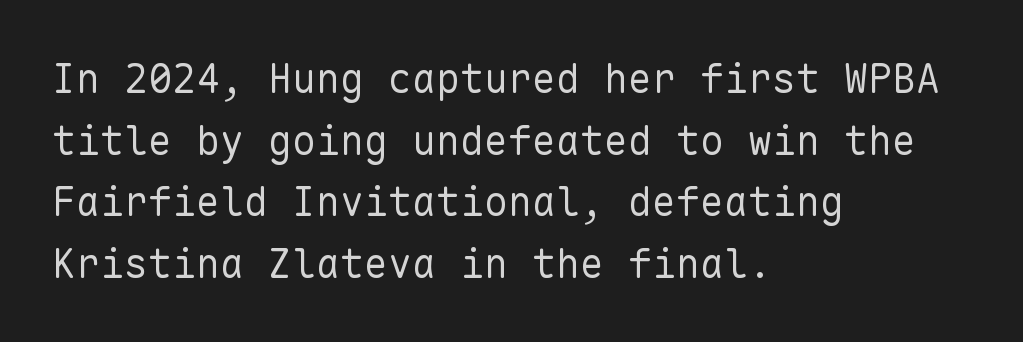
{"serif": "no", "italic": "no", "bold": "no", "weight": "regular", "width": "normal", "stroke_contrast": "low", "x_height": "medium", "monospaced": "yes", "underline": "no", "align": "left", "line_spacing": "normal", "line_spacing_ratio": 1.54, "letter_spacing": "normal", "letter_spacing_em": 0.0, "glyph_px": 40}
